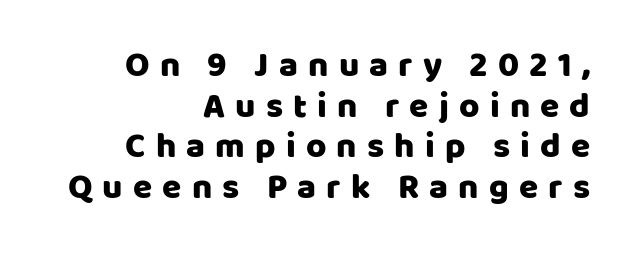
{"serif": "no", "italic": "no", "width": "normal", "stroke_contrast": "low", "x_height": "large", "monospaced": "no", "underline": "no", "align": "right", "line_spacing_ratio": 1.16, "letter_spacing": "wide", "letter_spacing_em": 0.29, "glyph_px": 35}
